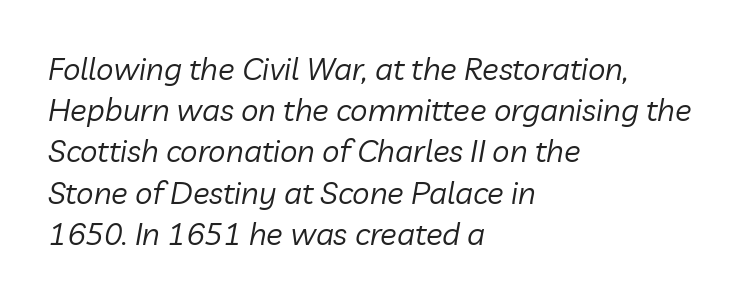
The image shows 31 px regular-weight type, italic (leaning right); set left-aligned, normal line spacing (1.33x), normal letter spacing, not underlined; low stroke contrast and a medium x-height.
